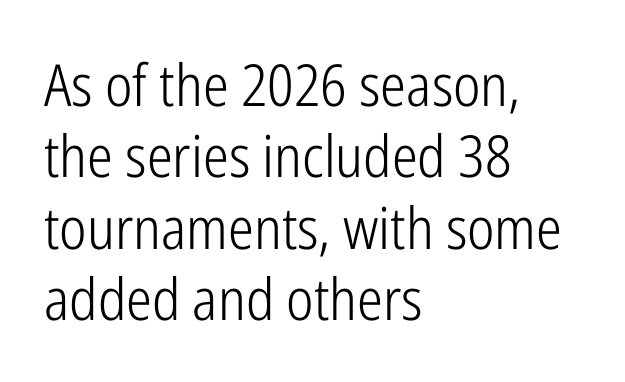
Character widths vary here, with narrow letters taking less room than wide ones. In terms of letterspacing, this is plain default setting. I'd call this a sans setting — the letters go barefoot. Bold? No — there's no thickening of the strokes. Which margin do the lines hug? The left one — the right edge is uneven.
